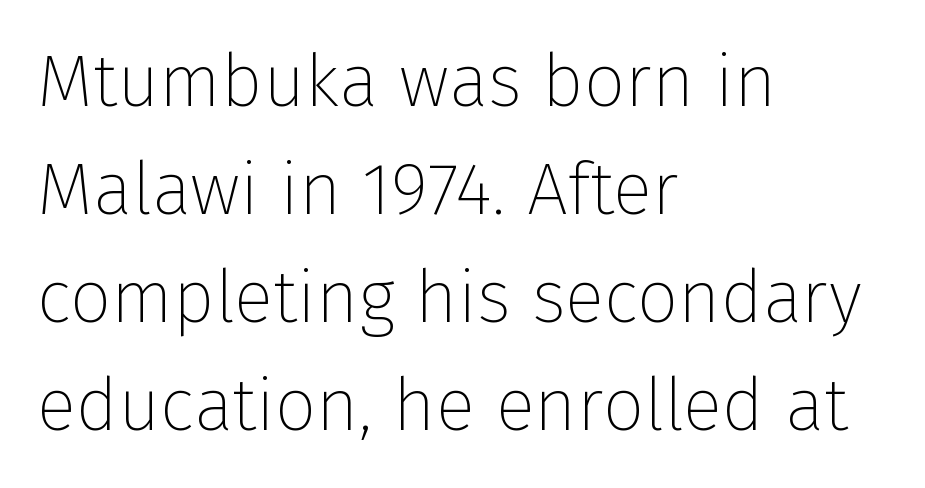
{"serif": "no", "italic": "no", "bold": "no", "weight": "thin", "width": "normal", "stroke_contrast": "low", "x_height": "medium", "monospaced": "no", "underline": "no", "align": "left", "line_spacing": "normal", "line_spacing_ratio": 1.48, "letter_spacing": "normal", "letter_spacing_em": 0.0, "glyph_px": 73}
